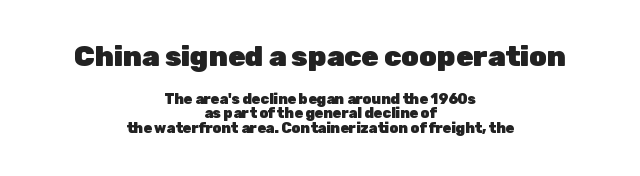
Words appear dense and cohesive because spacing is normal. Note: no serifs on the glyphs. Quick note: not italic, upright. Only glyphs here, with clear space below each row.
